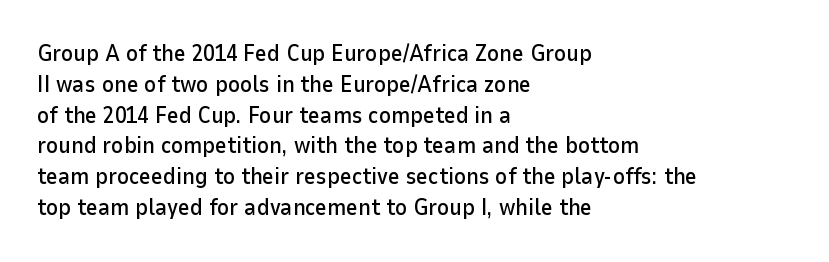
The glyphs are unaccompanied by any horizontal stroke below them. Quick note: not italic, upright. Each word holds together tightly as a unit, with standard inter-letter gaps. The paragraph shown leans on its left margin. Does the leading feel generous? No, just average.
